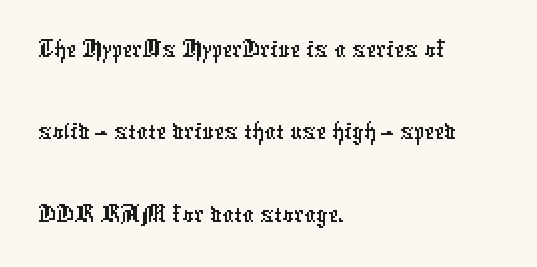
The image shows 56 px condensed sans-serif type; set left-aligned, normal line spacing (1.47x), normal letter spacing, not underlined; low stroke contrast and a medium x-height.
